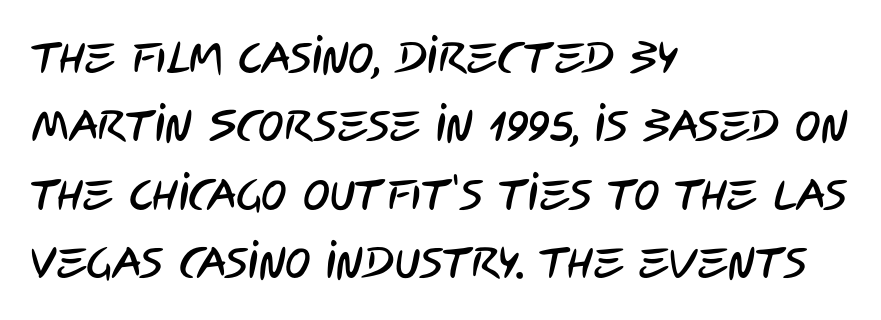
Q: Is the typeface a serif or a sans-serif typeface? A: Sans-serif.
Q: Is the text underlined? A: No.
Q: How is the paragraph aligned? A: Left-aligned.
Q: Is the spacing between letters normal or unusually wide? A: Normal.
Q: Is the spacing between lines tight, normal or loose? A: Normal.
Q: Width (condensed, normal, or wide)? A: Condensed.
Q: Stroke contrast? A: Low.
Q: x-height? A: Large.
Q: Monospaced? A: No.
